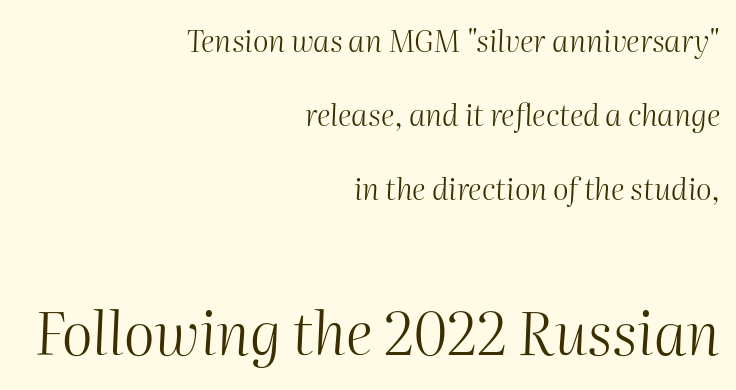
{"italic": "yes", "lean": "right", "slant_degrees": 2, "bold": "no", "weight": "light", "width": "normal", "stroke_contrast": "medium", "x_height": "medium", "monospaced": "no", "underline": "no", "align": "right", "line_spacing": "loose", "line_spacing_ratio": 2.46, "letter_spacing": "normal", "letter_spacing_em": 0.0, "larger_block": "second", "size_ratio": 1.97, "glyph_px": 59}
